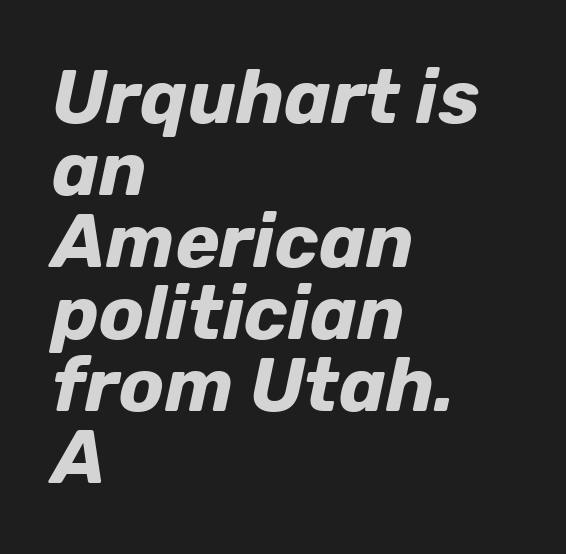
The area under the type is left untouched. The ragged edge is on the right, which tells us the setting is flush left. Regarding leading, the lines here are crowded together. Note the varied advance widths — an 'i' is clearly narrower than an 'm'.
